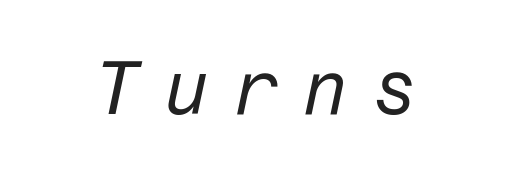
The image shows 75 px regular-weight type, italic (leaning right); set unusually wide letter spacing (+0.31 em), not underlined; low stroke contrast and a medium x-height.
